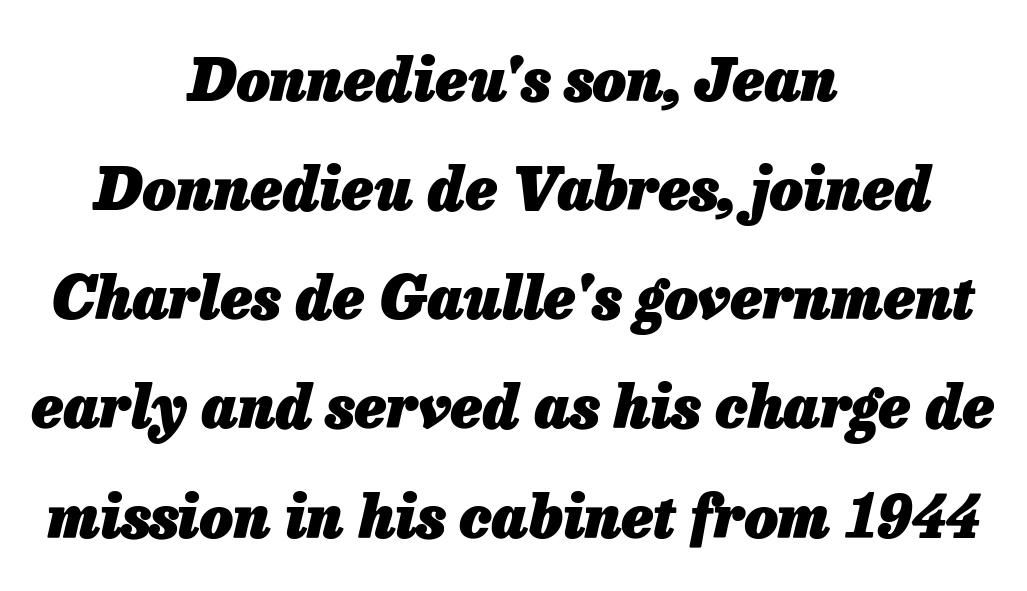
Q: Is the text bold? A: Yes.
Q: Is the text italic (slanted)? A: Yes, it leans right by about 13 degrees.
Q: Is the text underlined? A: No.
Q: How is the paragraph aligned? A: Centered.
Q: Is the spacing between letters normal or unusually wide? A: Normal.
Q: Width (condensed, normal, or wide)? A: Normal.
Q: Stroke contrast? A: Low.
Q: x-height? A: Medium.
Q: Monospaced? A: No.
